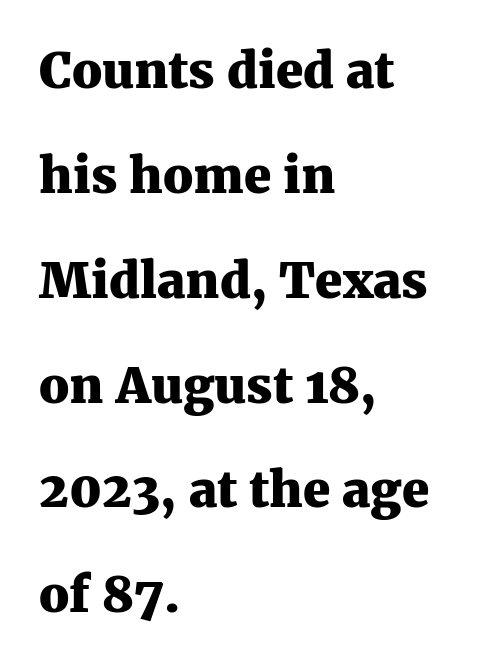
A classic flush-left, rag-right setting is used for this passage. Ordinary non-slanted type is in use. The rendering uses a large line-height, opening up the rows. Regarding serifs, this sample has them. The tracking reads as untouched default to a designer's eye.
